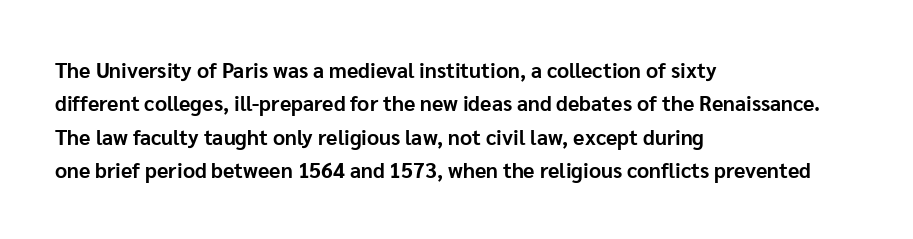
Q: Is the text bold? A: Yes.
Q: Is the text italic (slanted)? A: No, it is upright.
Q: Is the text underlined? A: No.
Q: How is the paragraph aligned? A: Left-aligned.
Q: Is the spacing between letters normal or unusually wide? A: Normal.
Q: Is the spacing between lines tight, normal or loose? A: Normal.
